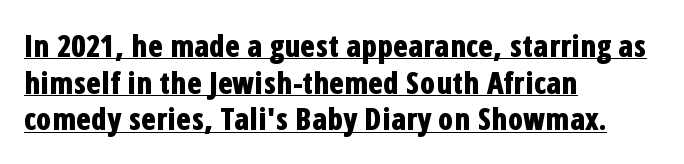
{"serif": "no", "italic": "no", "bold": "yes", "weight": "bold", "width": "condensed", "stroke_contrast": "low", "x_height": "medium", "monospaced": "no", "underline": "yes", "align": "left", "line_spacing_ratio": 1.22, "letter_spacing": "normal", "letter_spacing_em": 0.0, "glyph_px": 30}
